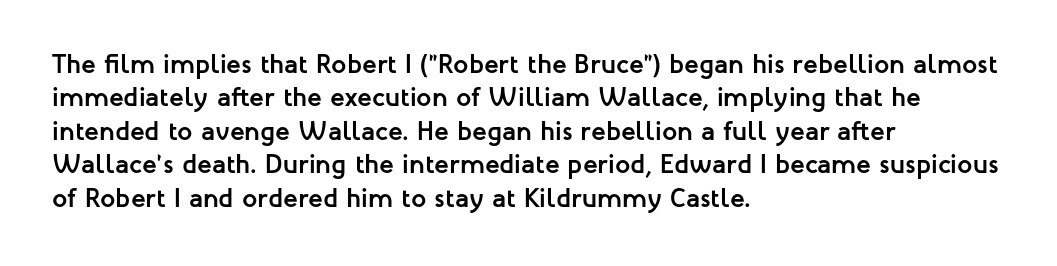
There is no visible air inserted between adjacent glyphs. Compared with a centered layout, this one pins lines to the left instead. The strokes are fattened all the way to bold. A typesetter would mark this as roman, not italic. The words here are not underlined.
